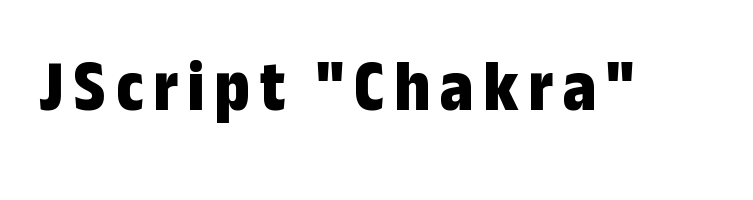
Q: Is the text bold? A: Yes.
Q: Is the text italic (slanted)? A: No, it is upright.
Q: Is the typeface a serif or a sans-serif typeface? A: Sans-serif.
Q: Is the text underlined? A: No.
Q: Width (condensed, normal, or wide)? A: Condensed.
Q: Stroke contrast? A: Low.
Q: x-height? A: Medium.
Q: Monospaced? A: No.
